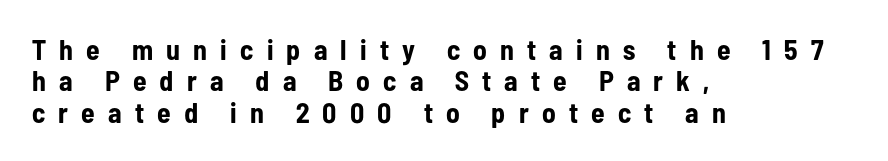
{"serif": "no", "italic": "no", "bold": "yes", "weight": "bold", "width": "condensed", "stroke_contrast": "low", "x_height": "medium", "monospaced": "no", "underline": "no", "align": "left", "line_spacing": "tight", "line_spacing_ratio": 1.12, "letter_spacing": "wide", "letter_spacing_em": 0.47, "glyph_px": 28}
